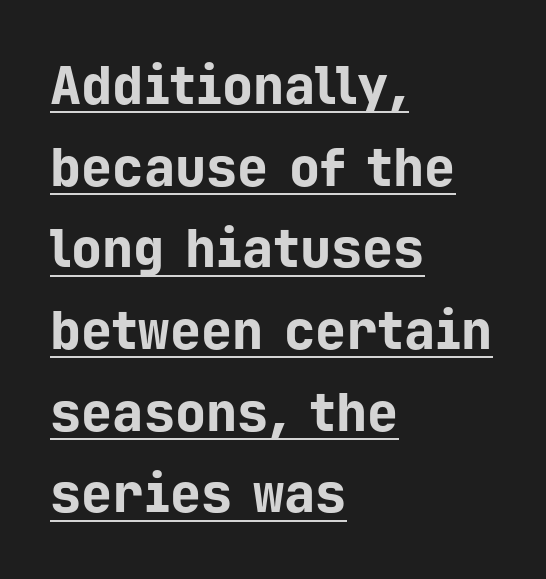
{"serif": "no", "italic": "no", "bold": "yes", "weight": "bold", "width": "normal", "stroke_contrast": "low", "x_height": "medium", "monospaced": "yes", "underline": "yes", "align": "left", "line_spacing": "normal", "line_spacing_ratio": 1.57, "letter_spacing": "normal", "letter_spacing_em": 0.0, "glyph_px": 52}
